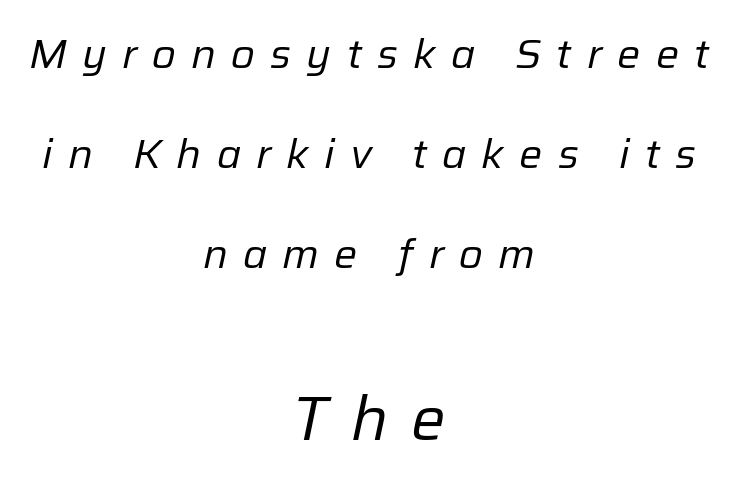
Q: Is the text bold? A: No.
Q: Is the text italic (slanted)? A: Yes, it leans right by about 12 degrees.
Q: Is the text underlined? A: No.
Q: How is the paragraph aligned? A: Centered.
Q: Is the spacing between letters normal or unusually wide? A: Unusually wide.
Q: Is the spacing between lines tight, normal or loose? A: Loose.
Q: Which block of text is set in a larger size, the first (top) or the second (bottom)? A: The second (bottom) one.
Q: Width (condensed, normal, or wide)? A: Normal.
Q: Stroke contrast? A: Low.
Q: x-height? A: Medium.
Q: Monospaced? A: No.
